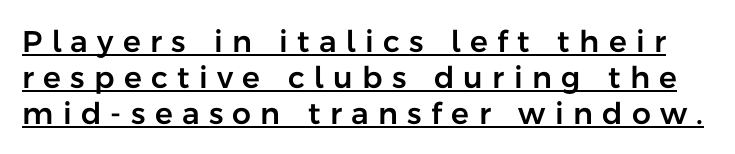
The image shows 30 px sans-serif type, upright; set line spacing 1.2x, unusually wide letter spacing (+0.31 em), underlined; low stroke contrast and a medium x-height.
